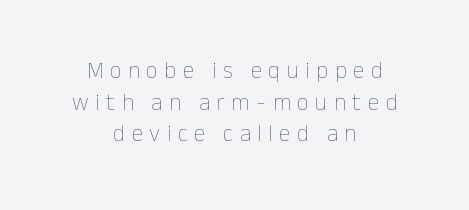
The rendering uses a moderate line-height, typical for paragraphs. This is roman type, the default non-slanted kind. This rendering widens character spacing well past its baseline value. The string is rendered with underlining switched off.
